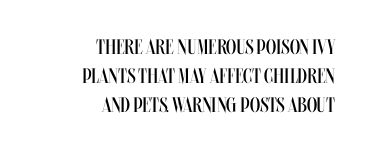
The image shows 21 px text type, upright; set right-aligned, normal line spacing (1.39x), normal letter spacing, not underlined.
